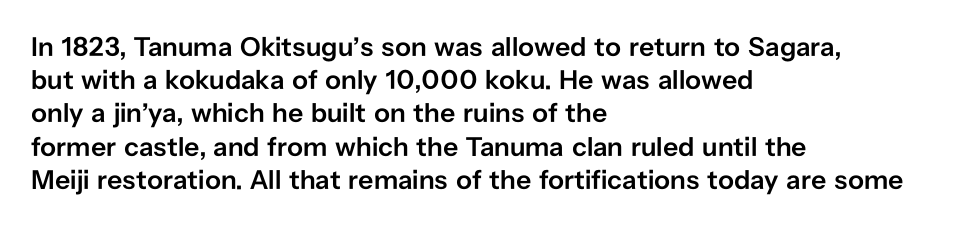
The image shows 27 px text type, upright; set left-aligned, line spacing 1.23x, normal letter spacing, not underlined.
